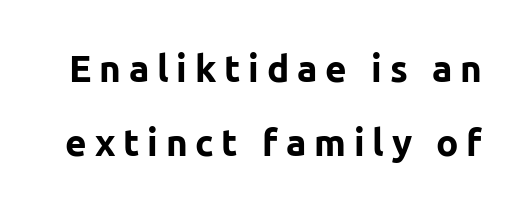
Q: Is the text bold? A: Yes.
Q: Is the text italic (slanted)? A: No, it is upright.
Q: Is the typeface a serif or a sans-serif typeface? A: Sans-serif.
Q: Is the text underlined? A: No.
Q: Is the spacing between letters normal or unusually wide? A: Unusually wide.
Q: Is the spacing between lines tight, normal or loose? A: Loose.
Q: Width (condensed, normal, or wide)? A: Normal.
Q: Stroke contrast? A: Low.
Q: x-height? A: Medium.
Q: Monospaced? A: No.
